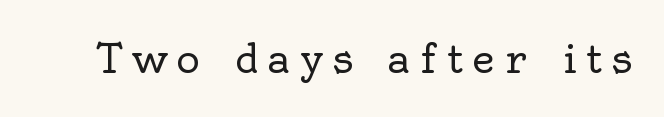
Q: Is the text bold? A: No.
Q: Is the text italic (slanted)? A: No, it is upright.
Q: Is the typeface a serif or a sans-serif typeface? A: Serif.
Q: Is the text underlined? A: No.
Q: Is the spacing between letters normal or unusually wide? A: Unusually wide.
Q: Width (condensed, normal, or wide)? A: Normal.
Q: x-height? A: Small.
Q: Monospaced? A: No.
